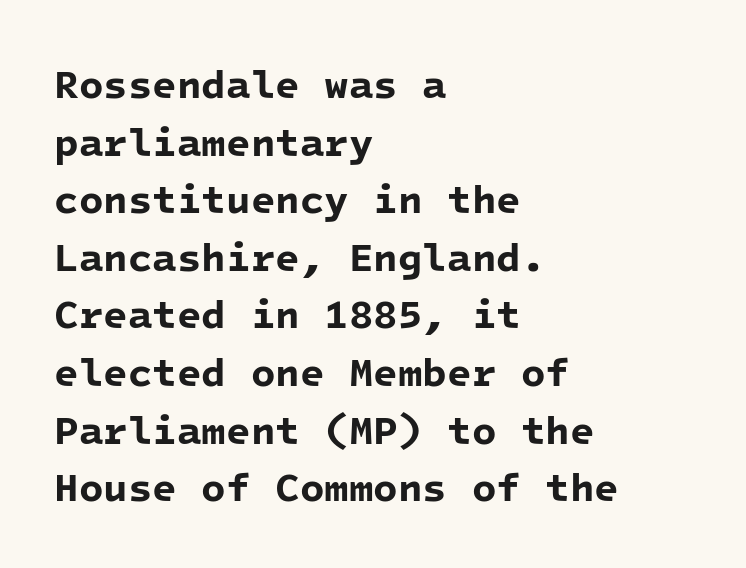
Q: Is the text bold? A: Yes.
Q: Is the typeface a serif or a sans-serif typeface? A: Sans-serif.
Q: Is the text underlined? A: No.
Q: How is the paragraph aligned? A: Left-aligned.
Q: Is the spacing between letters normal or unusually wide? A: Normal.
Q: Is the spacing between lines tight, normal or loose? A: Normal.
Q: Width (condensed, normal, or wide)? A: Normal.
Q: Stroke contrast? A: Low.
Q: x-height? A: Medium.
Q: Monospaced? A: Yes.
